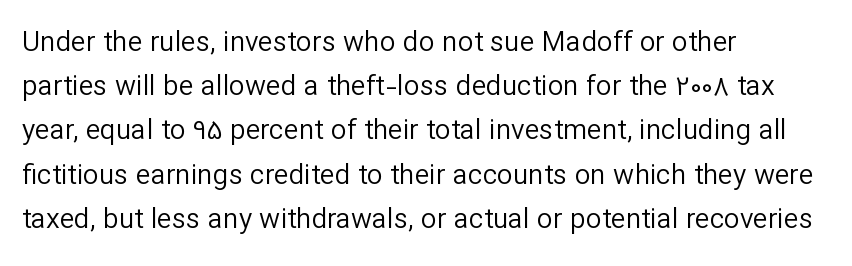
{"serif": "no", "italic": "no", "bold": "no", "weight": "regular", "width": "normal", "stroke_contrast": "low", "x_height": "medium", "monospaced": "no", "underline": "no", "align": "left", "line_spacing": "normal", "line_spacing_ratio": 1.58, "letter_spacing": "normal", "letter_spacing_em": 0.0, "glyph_px": 28}
